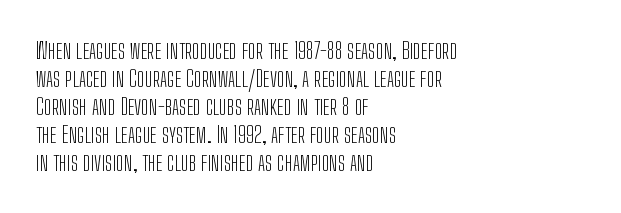
{"italic": "no", "bold": "no", "underline": "no", "align": "left", "line_spacing_ratio": 1.22, "letter_spacing": "normal", "letter_spacing_em": 0.0, "glyph_px": 23}
